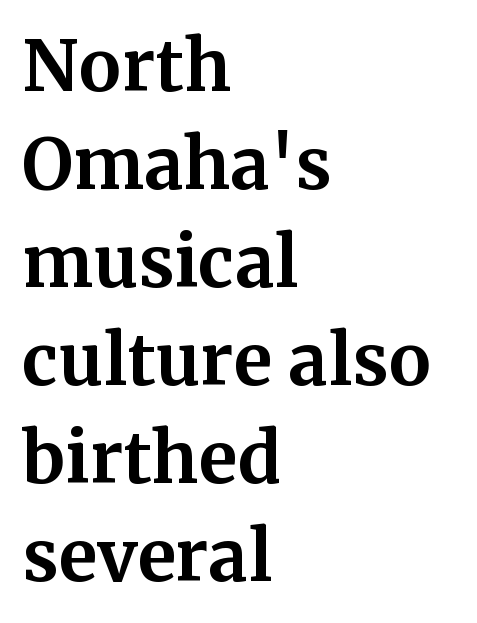
Q: Is the text bold? A: Yes.
Q: Is the text italic (slanted)? A: No, it is upright.
Q: Is the typeface a serif or a sans-serif typeface? A: Serif.
Q: Is the text underlined? A: No.
Q: How is the paragraph aligned? A: Left-aligned.
Q: Is the spacing between letters normal or unusually wide? A: Normal.
Q: Is the spacing between lines tight, normal or loose? A: Normal.
Q: Width (condensed, normal, or wide)? A: Normal.
Q: Stroke contrast? A: Medium.
Q: x-height? A: Medium.
Q: Monospaced? A: No.
